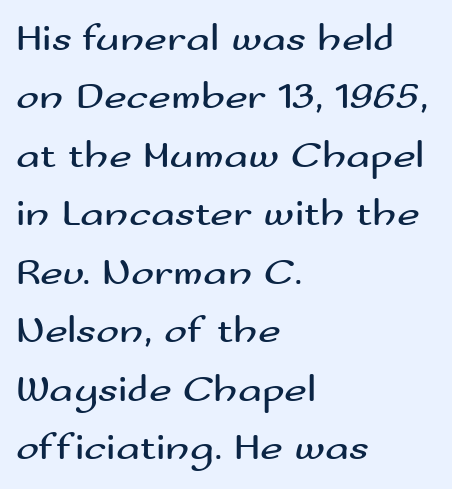
Reading down the column, the eye jumps a familiar distance to each next line. Weight: in the light-to-regular range. Spacing verdict: proportional, widths tailored to each character. Serif or sans? Sans — the stroke terminals are bare. Default kerning and tracking; the words read as compact shapes.
